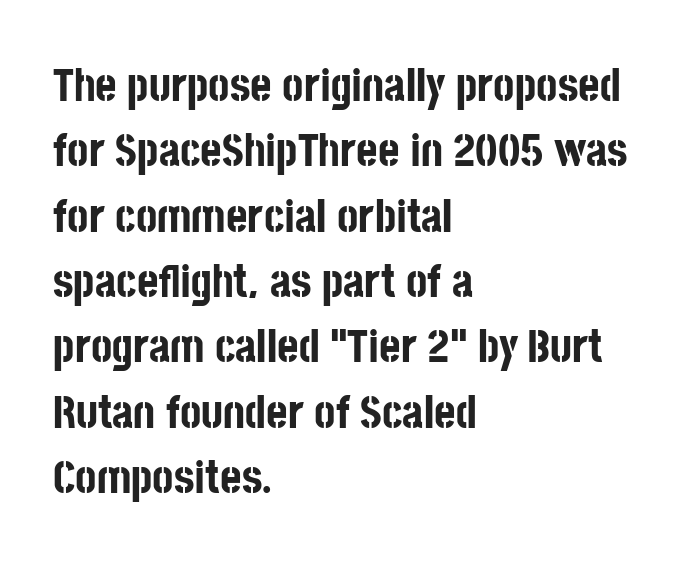
Q: Is the text bold? A: Yes.
Q: Is the text italic (slanted)? A: No, it is upright.
Q: Is the typeface a serif or a sans-serif typeface? A: Sans-serif.
Q: Is the text underlined? A: No.
Q: How is the paragraph aligned? A: Left-aligned.
Q: Is the spacing between letters normal or unusually wide? A: Normal.
Q: Is the spacing between lines tight, normal or loose? A: Normal.
Q: Width (condensed, normal, or wide)? A: Condensed.
Q: Stroke contrast? A: Low.
Q: x-height? A: Large.
Q: Monospaced? A: No.
